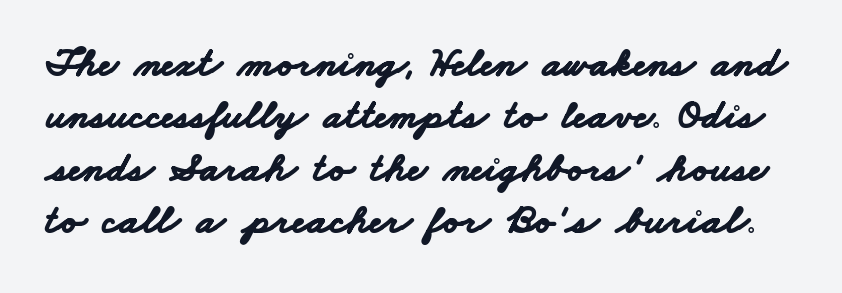
{"serif": "no", "bold": "yes", "weight": "bold", "width": "wide", "stroke_contrast": "low", "x_height": "small", "monospaced": "no", "underline": "no", "line_spacing": "normal", "line_spacing_ratio": 1.25, "letter_spacing": "normal", "letter_spacing_em": 0.0, "glyph_px": 42}
